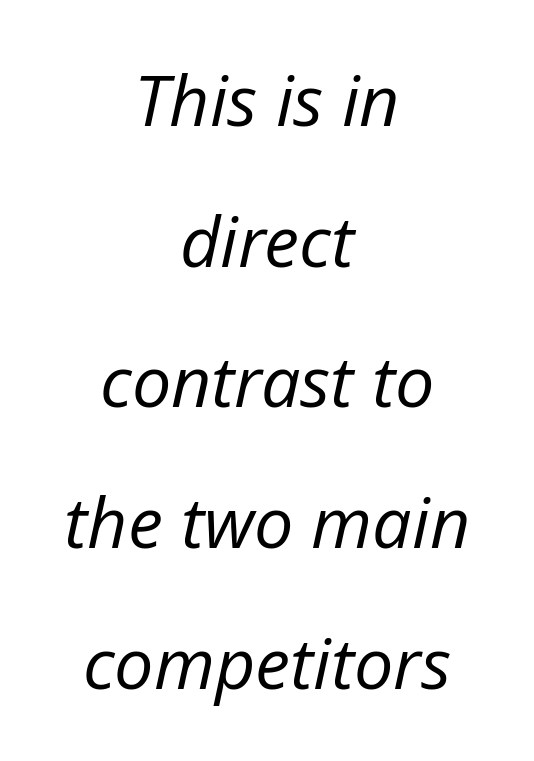
There is no visible air inserted between adjacent glyphs. The leading is generous, giving the passage an open texture. Weight: not bold — regular or lighter. Slanted lettering throughout. Each letter keeps its own natural width here, so spacing adapts to shape.
